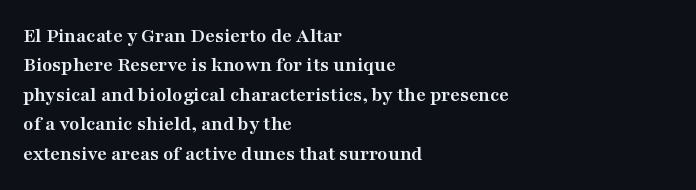
{"italic": "no", "bold": "yes", "underline": "no", "align": "left", "line_spacing": "normal", "line_spacing_ratio": 1.4, "letter_spacing": "normal", "letter_spacing_em": 0.0, "glyph_px": 21}
